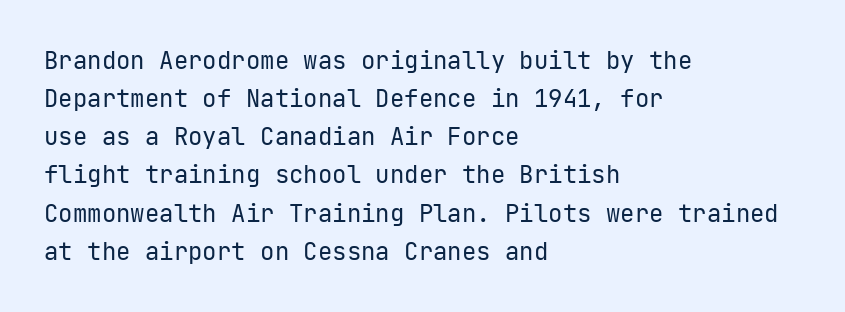
The image shows 24 px text type, upright; set left-aligned, normal line spacing (1.59x), normal letter spacing, not underlined.
